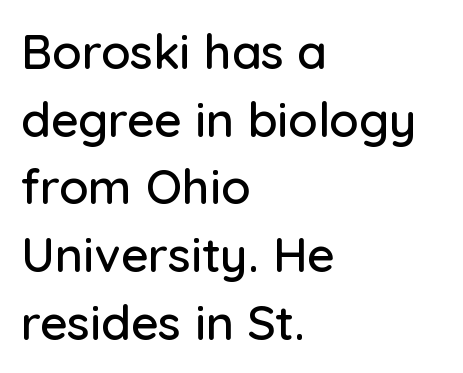
Q: Is the text italic (slanted)? A: No, it is upright.
Q: Is the typeface a serif or a sans-serif typeface? A: Sans-serif.
Q: Is the text underlined? A: No.
Q: How is the paragraph aligned? A: Left-aligned.
Q: Is the spacing between letters normal or unusually wide? A: Normal.
Q: Is the spacing between lines tight, normal or loose? A: Normal.
Q: Width (condensed, normal, or wide)? A: Normal.
Q: Stroke contrast? A: Low.
Q: x-height? A: Medium.
Q: Monospaced? A: No.
